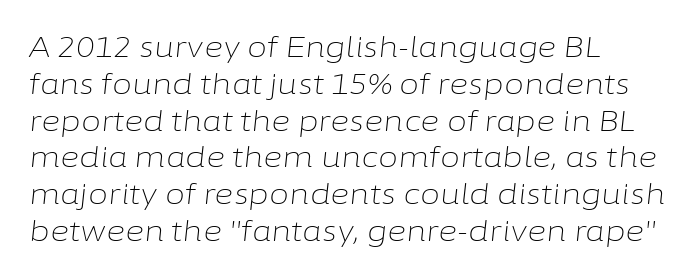
Each line starts at the same left margin while the right side varies. Character widths vary here, with narrow letters taking less room than wide ones. If you measured baseline to baseline, you'd find a middling distance. Each word holds together tightly as a unit, with standard inter-letter gaps. The glyphs look as if they've been sheared to an angle.
